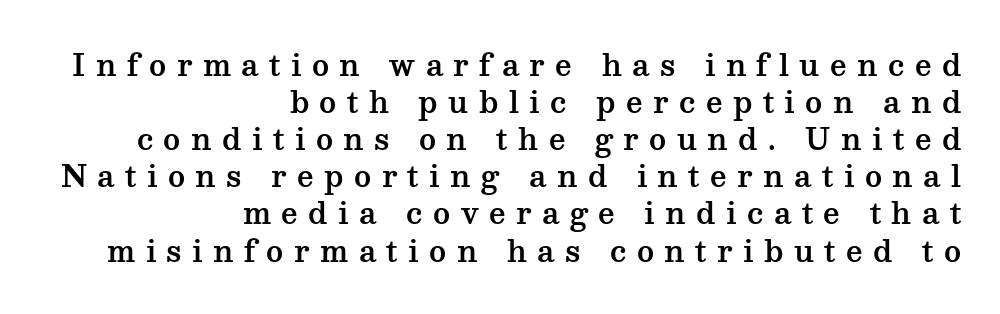
The face used here is rendered with a markedly widened letterfit. Normally led — the rows are evenly, conventionally spaced. Right-aligned paragraph, ragged on the left. Glance below the letters and you will spot only blank space. Ordinary non-slanted type is in use. The rendering shows small feet on the letterforms — a serif design.
